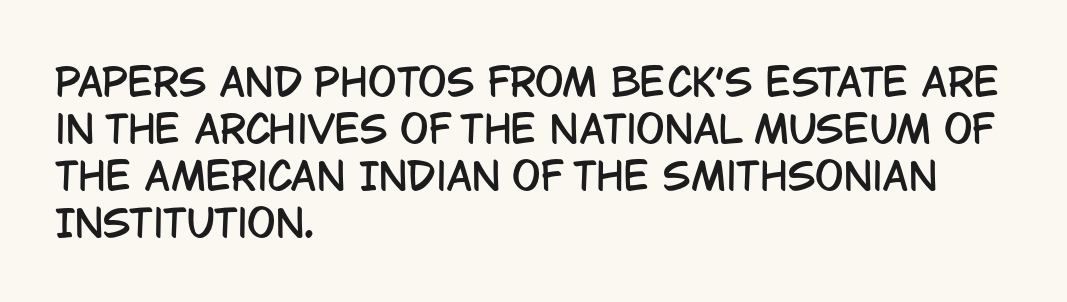
Q: Is the text italic (slanted)? A: No, it is upright.
Q: Is the typeface a serif or a sans-serif typeface? A: Sans-serif.
Q: Is the text underlined? A: No.
Q: How is the paragraph aligned? A: Left-aligned.
Q: Is the spacing between letters normal or unusually wide? A: Normal.
Q: Width (condensed, normal, or wide)? A: Condensed.
Q: Stroke contrast? A: Low.
Q: x-height? A: Large.
Q: Monospaced? A: No.
